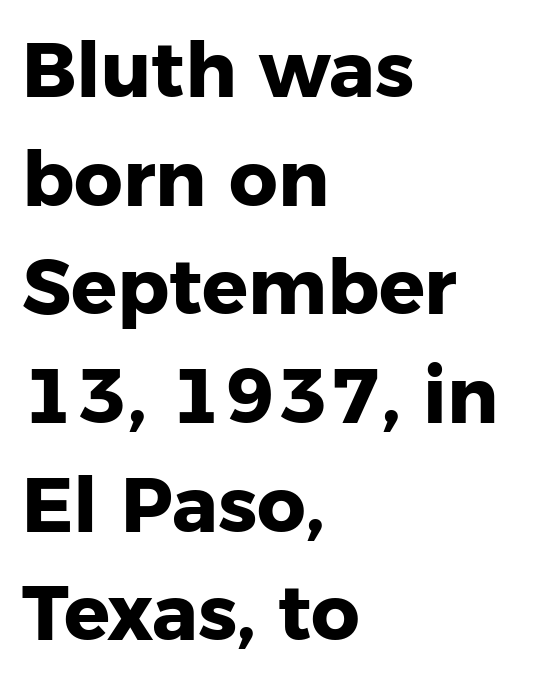
The image shows 76 px heavy sans-serif type, upright; set left-aligned, normal line spacing (1.43x), normal letter spacing, not underlined; low stroke contrast and a medium x-height.
